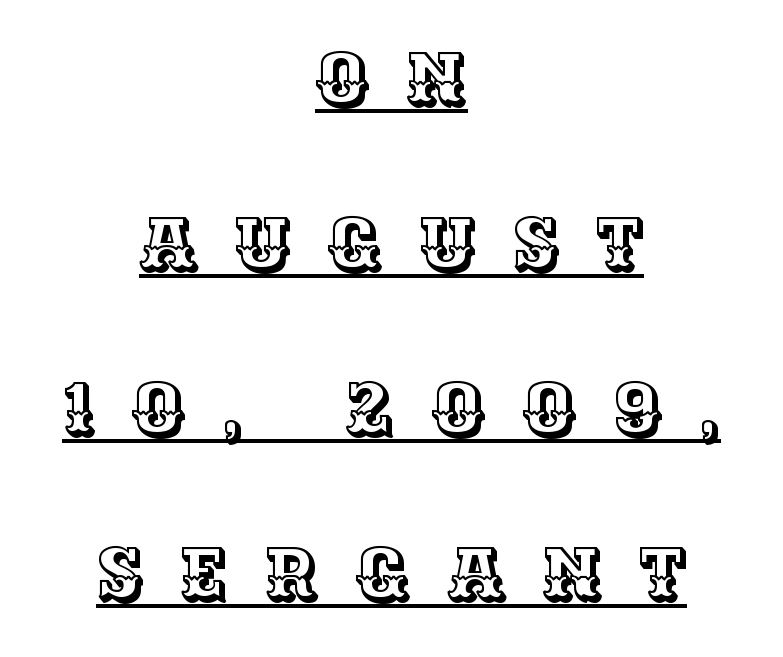
{"italic": "no", "width": "normal", "x_height": "large", "monospaced": "no", "underline": "yes", "align": "center", "line_spacing": "loose", "line_spacing_ratio": 2.23, "letter_spacing": "wide", "letter_spacing_em": 0.48, "glyph_px": 74}
